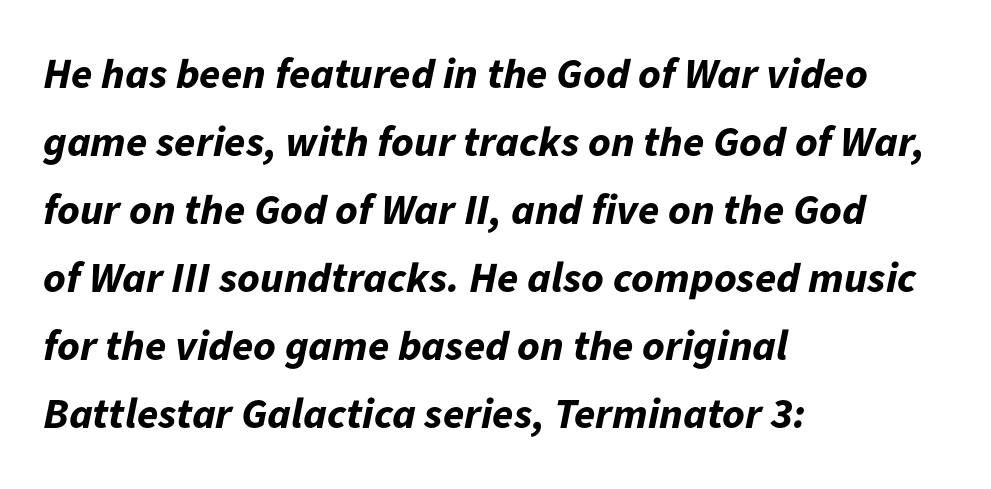
{"italic": "yes", "lean": "right", "slant_degrees": 11, "bold": "yes", "weight": "bold", "width": "normal", "stroke_contrast": "low", "x_height": "medium", "monospaced": "no", "underline": "no", "align": "left", "line_spacing": "normal", "line_spacing_ratio": 1.58, "letter_spacing": "normal", "letter_spacing_em": 0.0, "glyph_px": 43}
